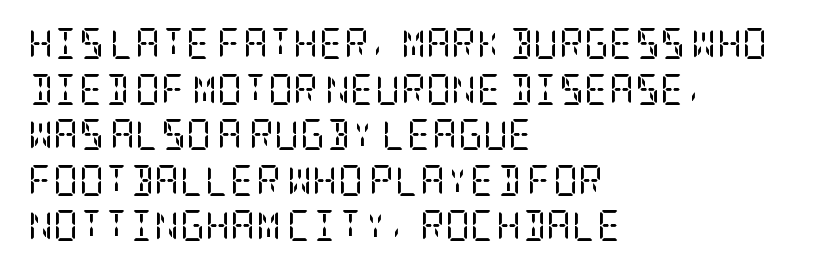
The rendering shows small feet on the letterforms — a serif design. Interline gaps are of average width in this sample. The strip under each line holds only bare page. Notice how the passage keeps a crisp vertical edge on the left only.
